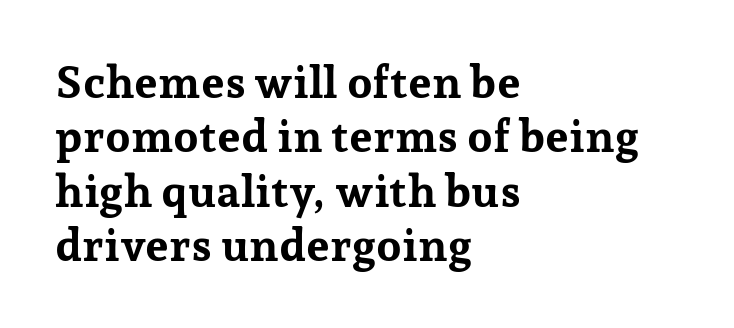
The image shows 45 px bold serif type, upright; set left-aligned, line spacing 1.21x, normal letter spacing, not underlined; low stroke contrast and a medium x-height.
